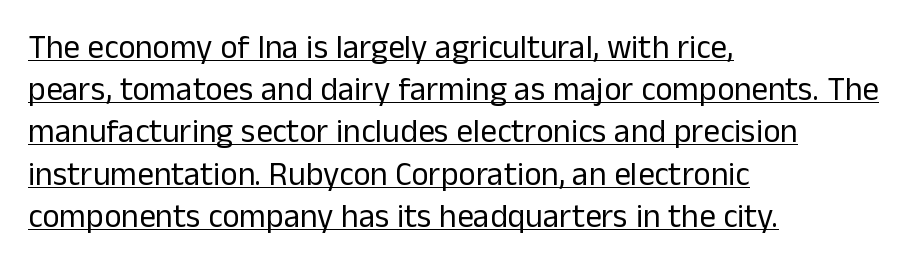
Q: Is the text bold? A: No.
Q: Is the text italic (slanted)? A: No, it is upright.
Q: Is the typeface a serif or a sans-serif typeface? A: Sans-serif.
Q: Is the text underlined? A: Yes.
Q: How is the paragraph aligned? A: Left-aligned.
Q: Is the spacing between letters normal or unusually wide? A: Normal.
Q: Is the spacing between lines tight, normal or loose? A: Normal.
Q: Width (condensed, normal, or wide)? A: Normal.
Q: Stroke contrast? A: Low.
Q: x-height? A: Medium.
Q: Monospaced? A: No.
